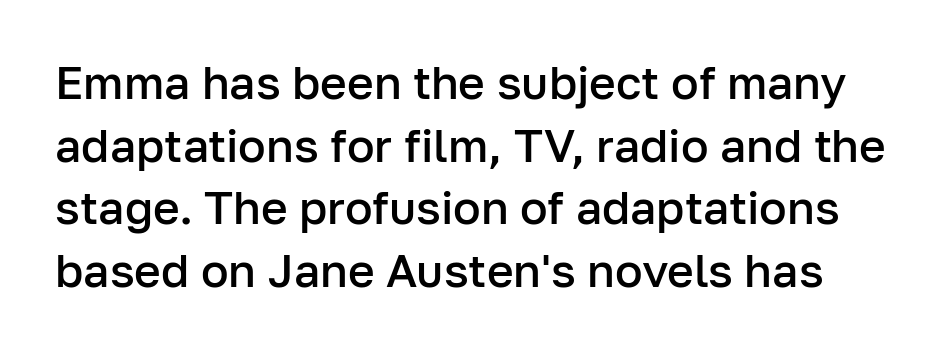
A semibold gives these letters moderate extra thickness, short of bold. Characters remain perfectly vertical along every line. This sample uses plain, unmodified letter spacing. Each new line begins a customary step beneath the previous one.
